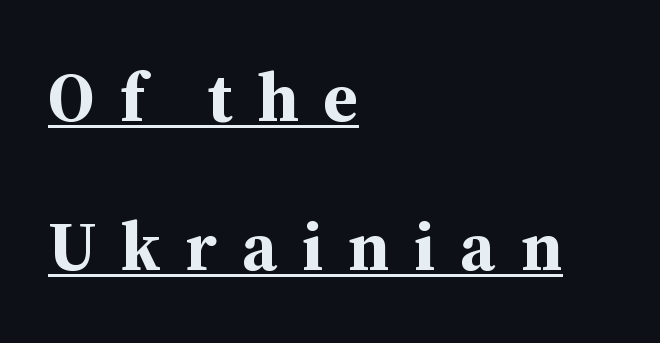
The image shows 70 px bold serif type, upright; set left-aligned, loose line spacing (2.13x), unusually wide letter spacing (+0.35 em), underlined; medium stroke contrast and a medium x-height.
